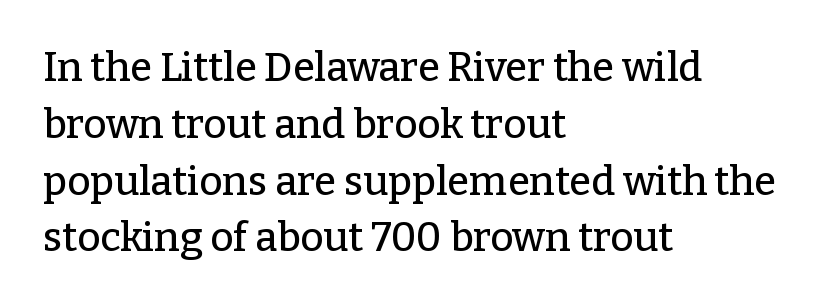
The image shows 40 px serif type, upright; set left-aligned, normal line spacing (1.42x), normal letter spacing, not underlined; low stroke contrast and a medium x-height.
